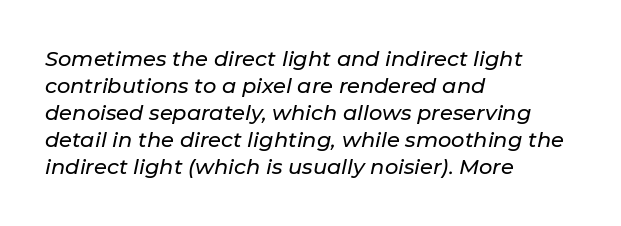
{"italic": "yes", "lean": "right", "slant_degrees": 11, "underline": "no", "align": "left", "line_spacing": "normal", "line_spacing_ratio": 1.29, "letter_spacing": "normal", "letter_spacing_em": 0.0, "glyph_px": 21}
